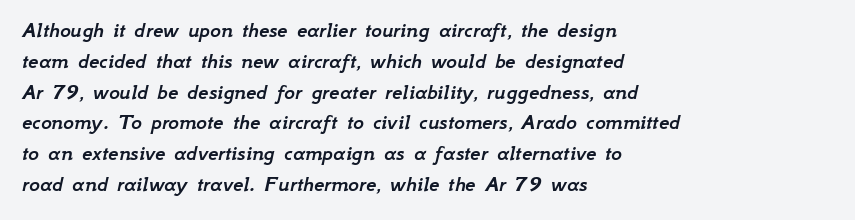
Q: Is the text italic (slanted)? A: Yes, it leans right by about 12 degrees.
Q: Is the text underlined? A: No.
Q: How is the paragraph aligned? A: Left-aligned.
Q: Is the spacing between letters normal or unusually wide? A: Normal.
Q: Is the spacing between lines tight, normal or loose? A: Normal.
